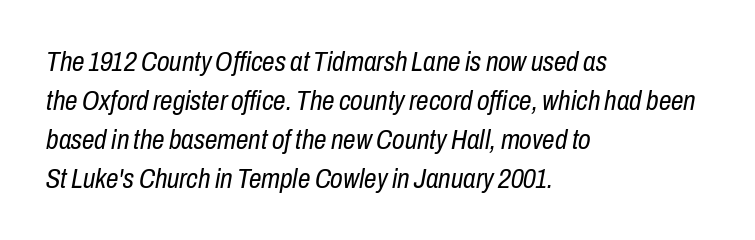
The image shows 28 px regular-weight, condensed type, italic (leaning right); set left-aligned, normal line spacing (1.39x), normal letter spacing, not underlined; low stroke contrast and a medium x-height.
